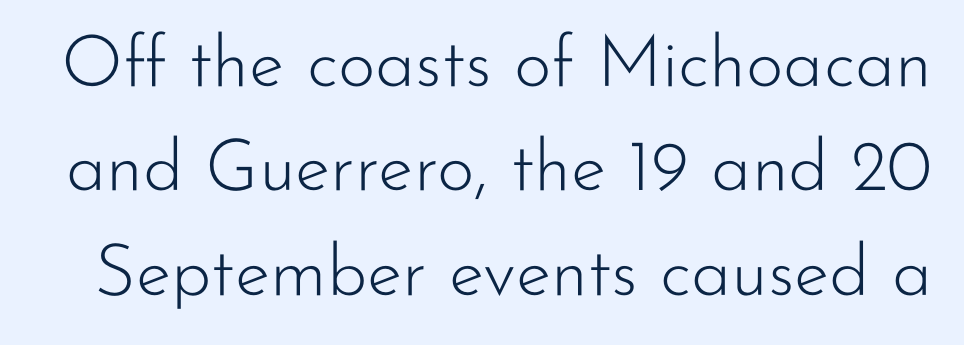
The image shows 72 px light sans-serif type, upright; set normal line spacing (1.45x), normal letter spacing, not underlined; low stroke contrast and a small x-height.
